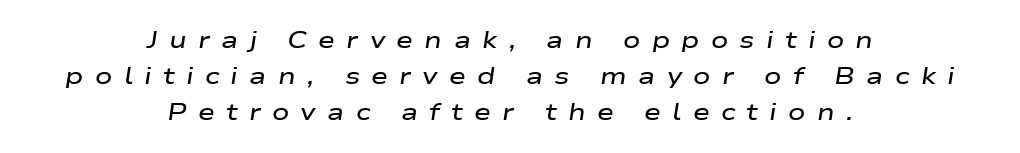
The image shows 23 px text type, italic (leaning right); set centered, normal line spacing (1.56x), unusually wide letter spacing (+0.49 em), not underlined.
